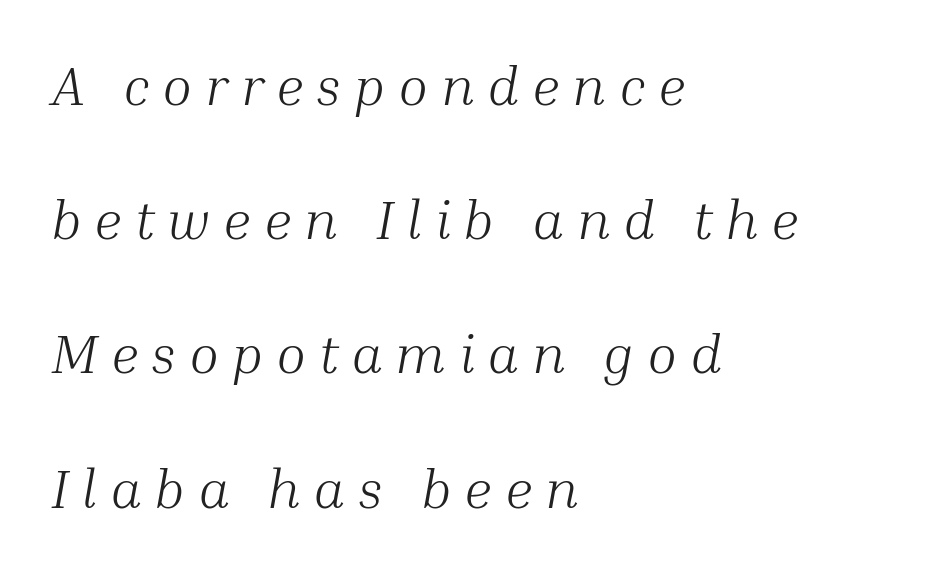
A typesetter would mark this as italic. Reading down the block, your eye returns to a fixed left position each line. No heavy texture on the line: the type isn't bold. Serif or sans? Serif — the stroke terminals have little feet. How would I describe the line gaps? Wide and relaxed.
